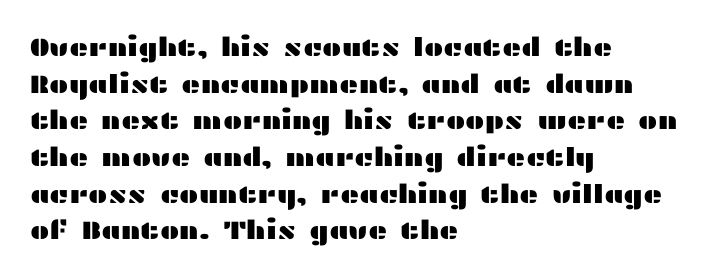
Q: Is the text italic (slanted)? A: No, it is upright.
Q: Is the text underlined? A: No.
Q: How is the paragraph aligned? A: Left-aligned.
Q: Is the spacing between letters normal or unusually wide? A: Normal.
Q: Is the spacing between lines tight, normal or loose? A: Normal.
